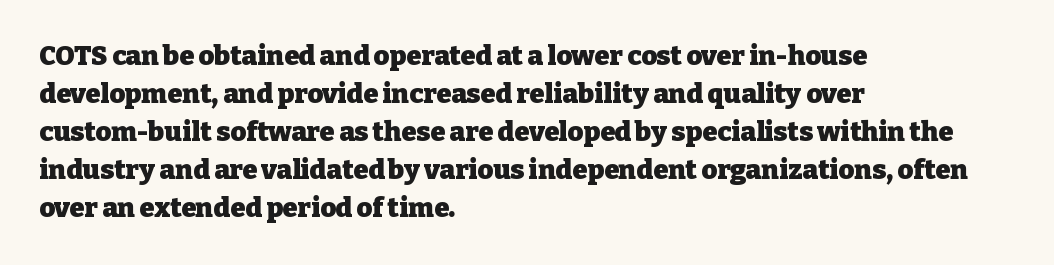
Q: Is the text bold? A: Yes.
Q: Is the text italic (slanted)? A: No, it is upright.
Q: Is the text underlined? A: No.
Q: How is the paragraph aligned? A: Left-aligned.
Q: Is the spacing between letters normal or unusually wide? A: Normal.
Q: Is the spacing between lines tight, normal or loose? A: Normal.
